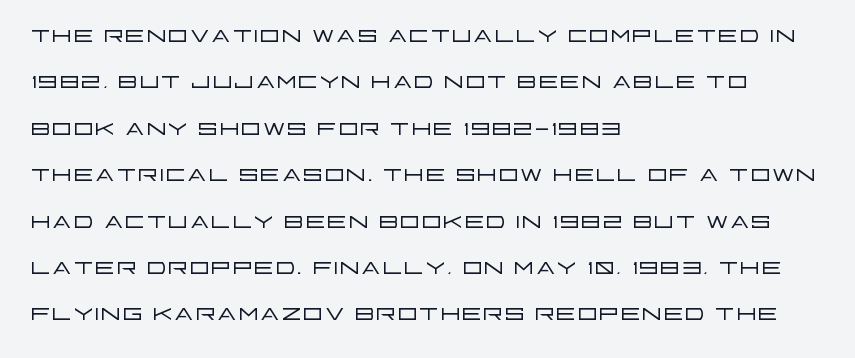
The image shows 32 px light, wide sans-serif type, upright; set left-aligned, normal line spacing (1.45x), normal letter spacing, not underlined; low stroke contrast and a large x-height.
